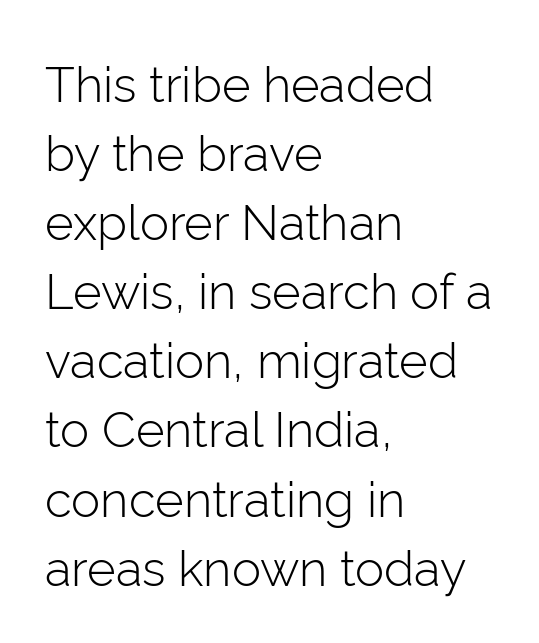
The image shows 49 px light sans-serif type, upright; set left-aligned, normal line spacing (1.41x), normal letter spacing, not underlined; low stroke contrast and a medium x-height.
